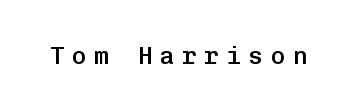
The specimen reads as upright at a glance. In terms of letterspacing, this is a distinctly airy, spread setting. These lines carry some extra weight — a demibold, not a full bold. Lines of text with bare space underneath.
